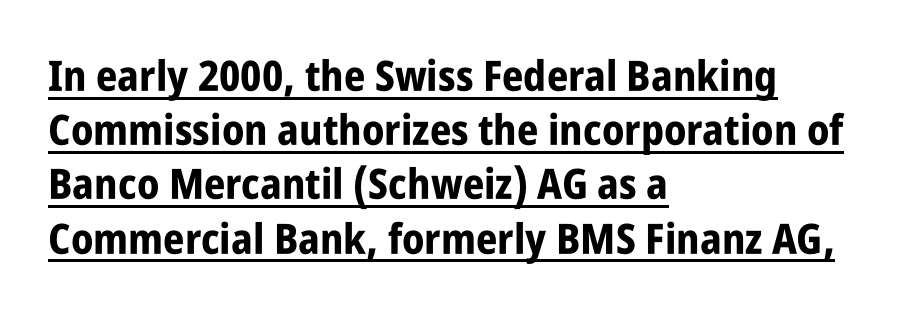
{"serif": "no", "italic": "no", "bold": "yes", "weight": "bold", "width": "condensed", "stroke_contrast": "low", "x_height": "large", "monospaced": "no", "underline": "yes", "align": "left", "line_spacing": "normal", "line_spacing_ratio": 1.29, "letter_spacing": "normal", "letter_spacing_em": 0.0, "glyph_px": 42}
